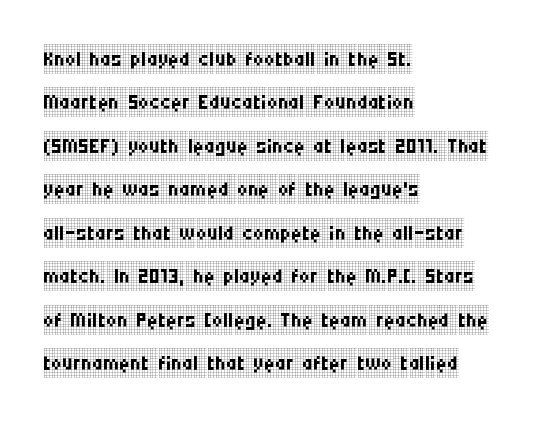
The image shows 30 px regular-weight, condensed serif type, upright; set left-aligned, normal line spacing (1.45x), normal letter spacing, not underlined; low stroke contrast and a large x-height.
